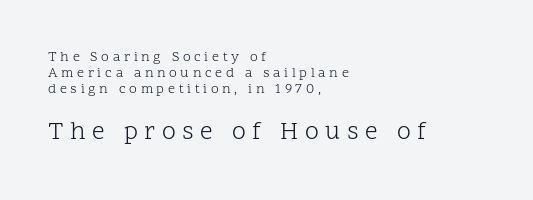
Size contrast runs from small at the top to large at the bottom. The area under the type is left untouched. In terms of posture, this sample is upright. In CSS terms this would be text-align: left. Does the leading feel generous? Not at all — it's pinched. Caption: face not bold, strokes unweighted.
